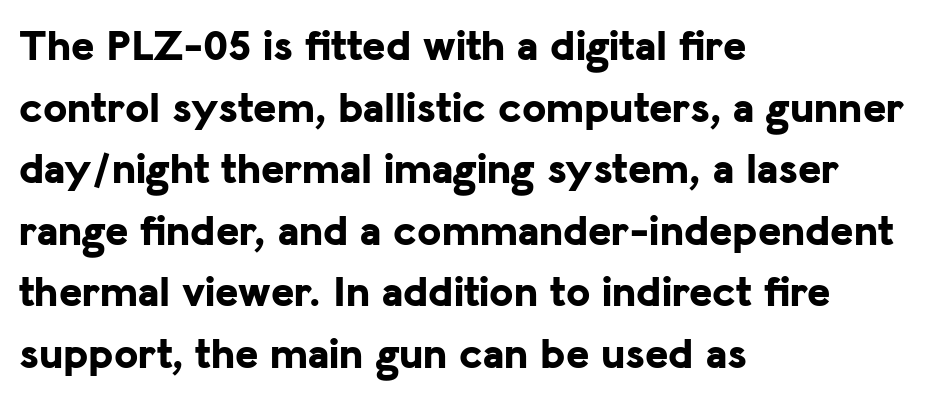
{"serif": "no", "italic": "no", "bold": "yes", "weight": "bold", "width": "normal", "stroke_contrast": "low", "x_height": "medium", "monospaced": "no", "underline": "no", "align": "left", "line_spacing": "normal", "line_spacing_ratio": 1.4, "letter_spacing": "normal", "letter_spacing_em": 0.0, "glyph_px": 44}
